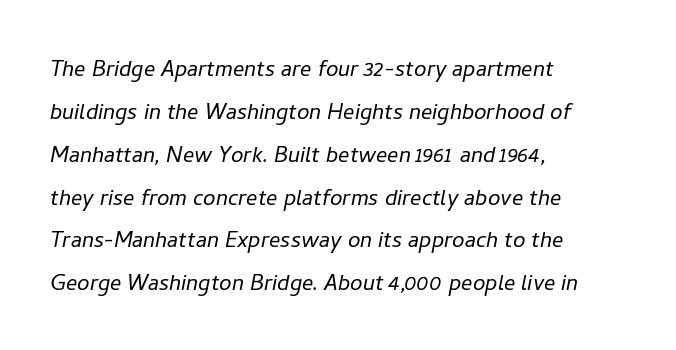
Proportional: the letters do not fall into vertical columns. The passage shown has conventional tracking throughout. The vertical gap from one line to the next is medium. Underline: absent.
